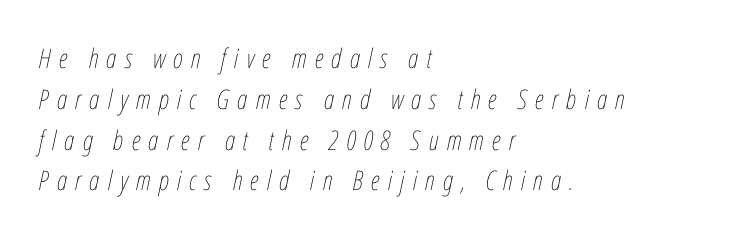
{"italic": "yes", "lean": "right", "slant_degrees": 12, "bold": "no", "underline": "no", "align": "left", "line_spacing": "normal", "line_spacing_ratio": 1.51, "letter_spacing": "wide", "letter_spacing_em": 0.3, "glyph_px": 27}
